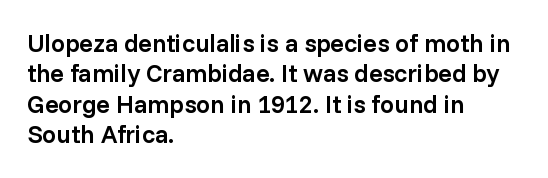
This is moderately heavy type, rendered in semibold. The lines are quadded left. The words here are not underlined. Look at the tracking — it's just the regular setting, nothing added. No italicization has been applied; the sample stays upright.
